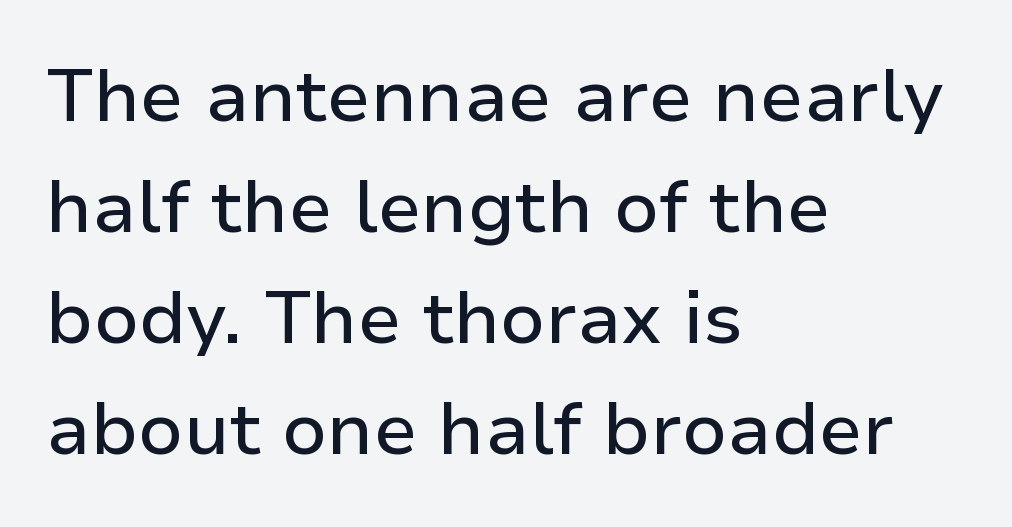
{"serif": "no", "italic": "no", "width": "normal", "stroke_contrast": "low", "x_height": "medium", "monospaced": "no", "underline": "no", "align": "left", "line_spacing": "normal", "line_spacing_ratio": 1.5, "letter_spacing": "normal", "letter_spacing_em": 0.0, "glyph_px": 74}
